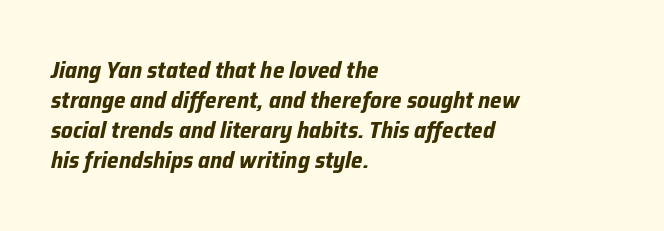
The letterforms sit shoulder to shoulder at normal distance. Horizontal bands of white between lines are of average thickness. Reading down the block, your eye returns to a fixed left position each line. The space directly below the letters is spotless.
